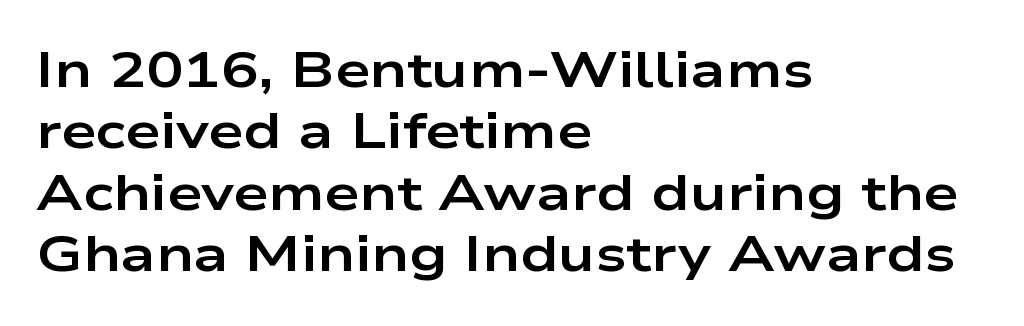
{"serif": "no", "italic": "no", "bold": "yes", "weight": "bold", "width": "wide", "stroke_contrast": "low", "x_height": "medium", "monospaced": "no", "underline": "no", "align": "left", "line_spacing_ratio": 1.23, "letter_spacing": "normal", "letter_spacing_em": 0.0, "glyph_px": 50}
